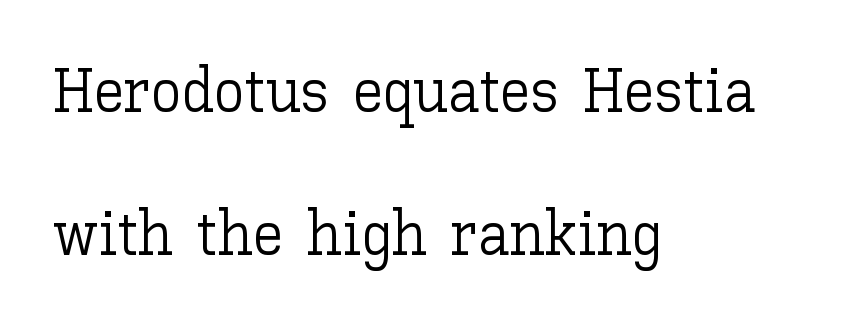
The image shows 62 px light type, upright; set left-aligned, loose line spacing (2.31x), normal letter spacing, not underlined; low stroke contrast and a medium x-height.
